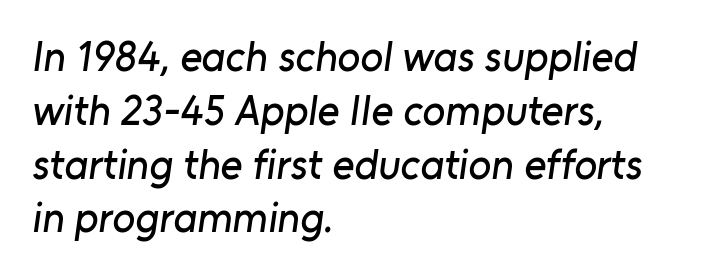
The image shows 42 px sans-serif type; set left-aligned, normal line spacing (1.28x), normal letter spacing, not underlined; low stroke contrast and a medium x-height.
